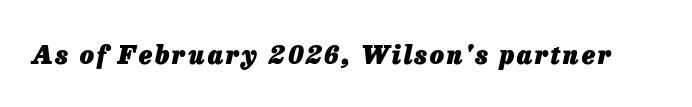
{"italic": "yes", "lean": "right", "slant_degrees": 13, "bold": "yes", "underline": "no", "glyph_px": 25}
